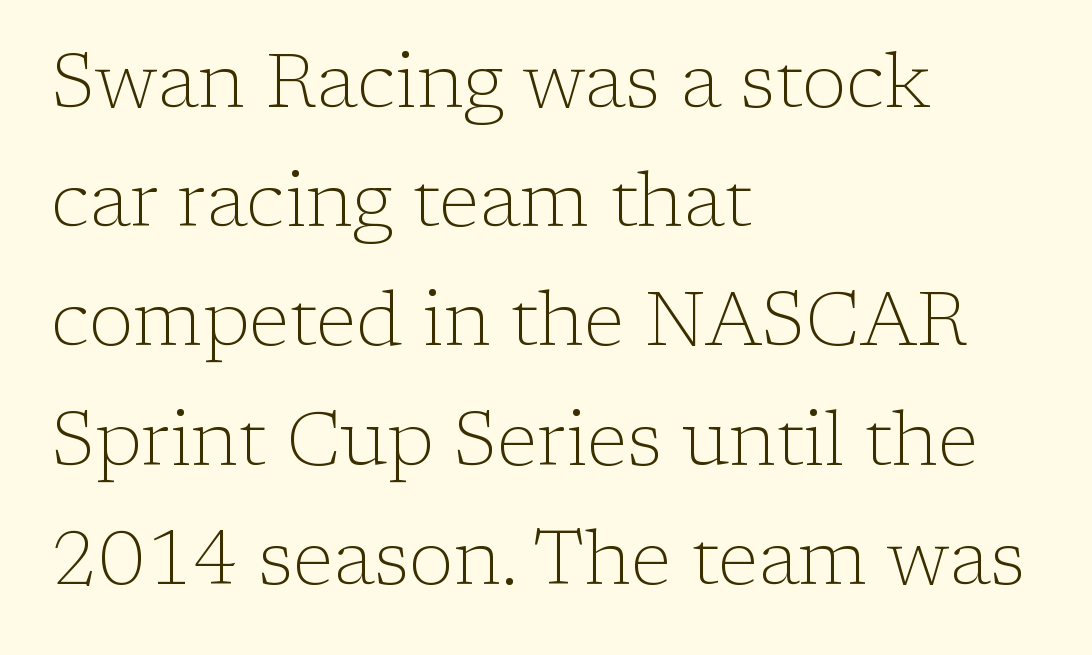
Q: Is the text bold? A: No.
Q: Is the text italic (slanted)? A: No, it is upright.
Q: Is the typeface a serif or a sans-serif typeface? A: Serif.
Q: Is the text underlined? A: No.
Q: How is the paragraph aligned? A: Left-aligned.
Q: Is the spacing between letters normal or unusually wide? A: Normal.
Q: Is the spacing between lines tight, normal or loose? A: Normal.
Q: Width (condensed, normal, or wide)? A: Normal.
Q: Stroke contrast? A: Low.
Q: x-height? A: Medium.
Q: Monospaced? A: No.
